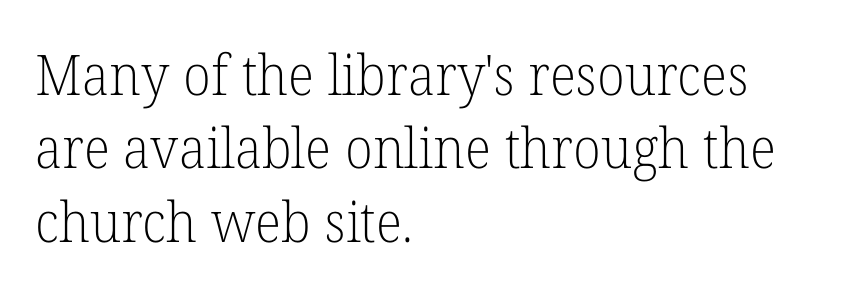
The image shows 56 px light serif type, upright; set left-aligned, normal line spacing (1.31x), normal letter spacing, not underlined; low stroke contrast and a medium x-height.
